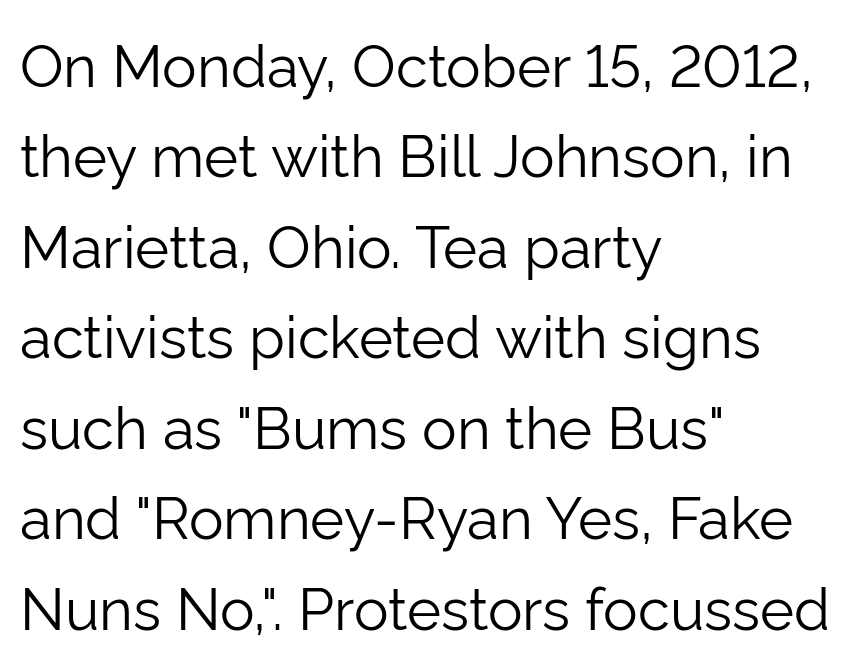
{"serif": "no", "italic": "no", "bold": "no", "weight": "light", "width": "normal", "stroke_contrast": "low", "x_height": "medium", "monospaced": "no", "underline": "no", "align": "left", "line_spacing": "normal", "line_spacing_ratio": 1.56, "letter_spacing": "normal", "letter_spacing_em": 0.0, "glyph_px": 58}
